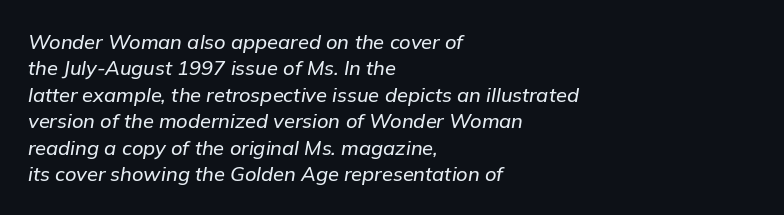
Q: Is the text italic (slanted)? A: Yes, it leans right by about 9 degrees.
Q: Is the text underlined? A: No.
Q: How is the paragraph aligned? A: Left-aligned.
Q: Is the spacing between letters normal or unusually wide? A: Normal.
Q: Is the spacing between lines tight, normal or loose? A: Normal.
